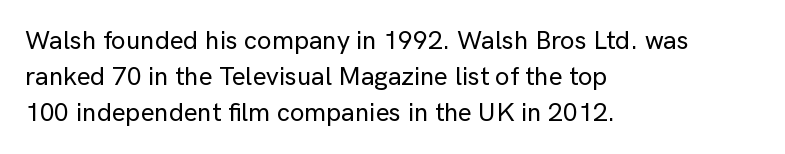
{"italic": "no", "underline": "no", "align": "left", "line_spacing": "normal", "line_spacing_ratio": 1.38, "letter_spacing": "normal", "letter_spacing_em": 0.0, "glyph_px": 26}
